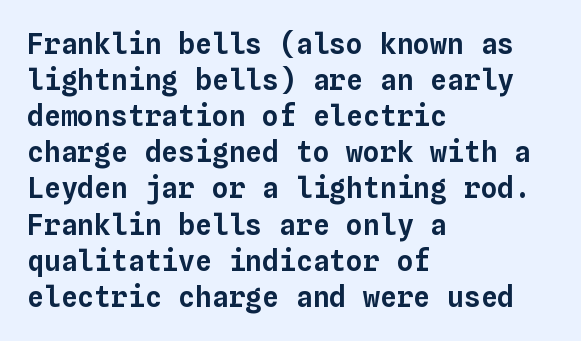
Leading: standard. The glyphs are unaccompanied by any horizontal stroke below them. The passage shown is typed in a monospace face where columns stay perfectly aligned. Compared with a centered layout, this one pins lines to the left instead. A typesetter would mark this as roman, not italic.
